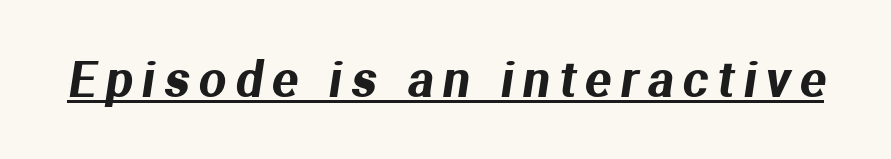
The image shows 48 px sans-serif type; set unusually wide letter spacing (+0.2 em), underlined; medium stroke contrast and a medium x-height.
